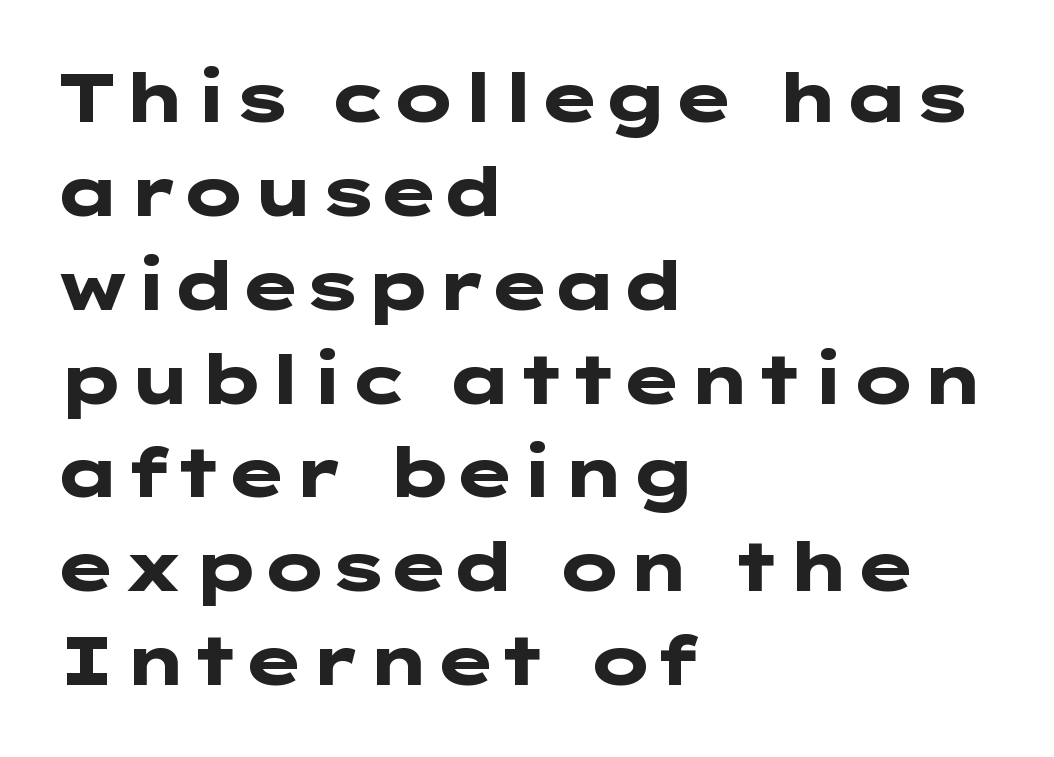
{"serif": "no", "italic": "no", "bold": "yes", "weight": "heavy", "width": "wide", "stroke_contrast": "low", "x_height": "medium", "underline": "no", "align": "left", "line_spacing": "normal", "line_spacing_ratio": 1.38, "letter_spacing": "normal", "letter_spacing_em": 0.0, "glyph_px": 68}
